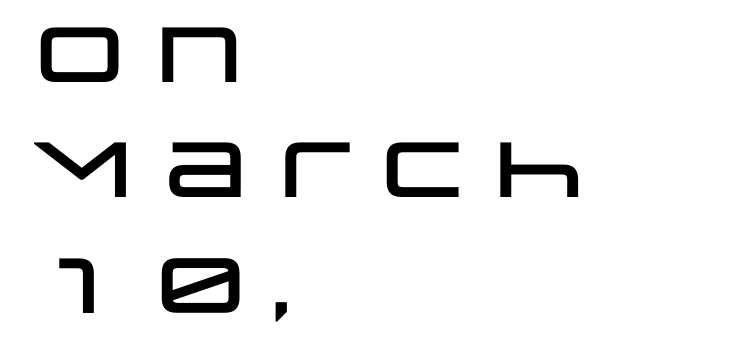
Q: Is the text italic (slanted)? A: No, it is upright.
Q: Is the typeface a serif or a sans-serif typeface? A: Sans-serif.
Q: Is the text underlined? A: No.
Q: How is the paragraph aligned? A: Left-aligned.
Q: Is the spacing between letters normal or unusually wide? A: Normal.
Q: Is the spacing between lines tight, normal or loose? A: Normal.
Q: Width (condensed, normal, or wide)? A: Wide.
Q: Stroke contrast? A: Low.
Q: x-height? A: Large.
Q: Monospaced? A: No.
